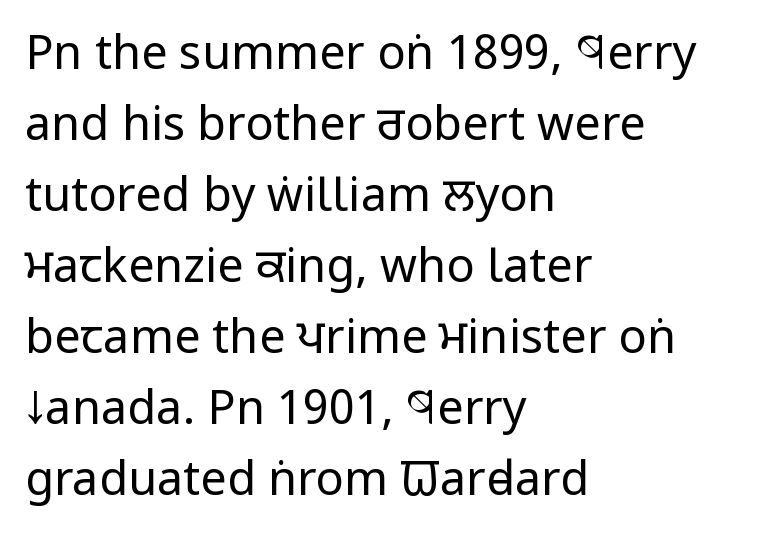
The image shows 47 px regular-weight, condensed sans-serif type, upright; set left-aligned, normal line spacing (1.51x), normal letter spacing, not underlined; low stroke contrast and a large x-height.
